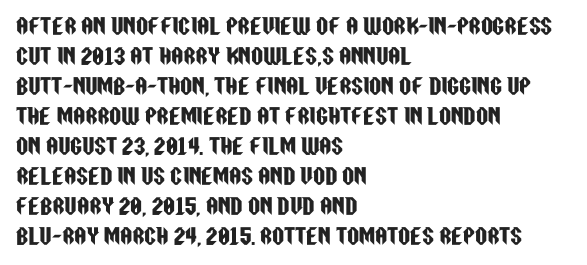
Q: Is the text italic (slanted)? A: No, it is upright.
Q: Is the text underlined? A: No.
Q: How is the paragraph aligned? A: Left-aligned.
Q: Is the spacing between letters normal or unusually wide? A: Normal.
Q: Is the spacing between lines tight, normal or loose? A: Normal.
